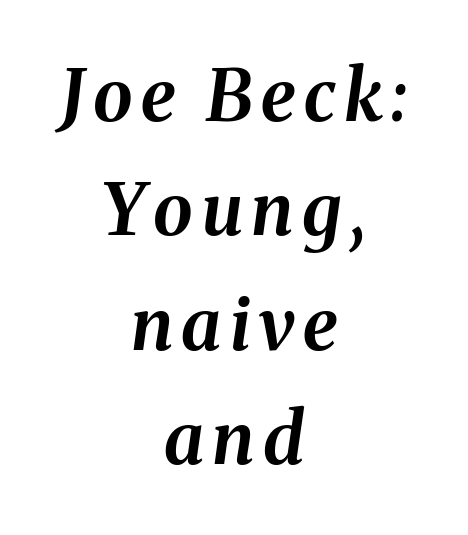
Do the characters align in a grid? No, the font is proportional. This rendering features lettering with no underline. Leading matches the norm, producing a regular column. Caption: multi-line text, centered on the measure. An italicized treatment has been applied to the whole sample.
